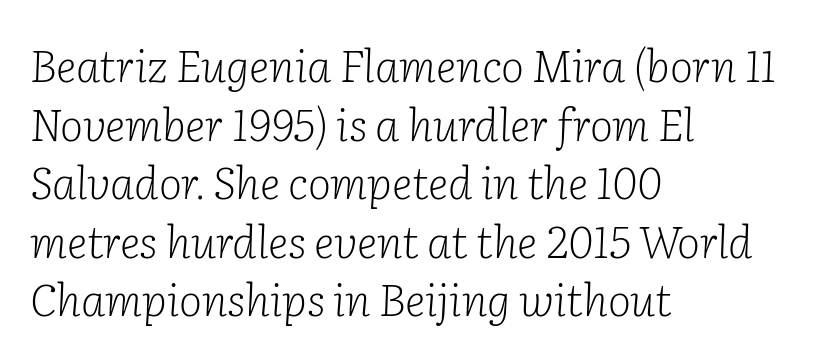
Q: Is the text bold? A: No.
Q: Is the text italic (slanted)? A: Yes, it leans right by about 2 degrees.
Q: Is the typeface a serif or a sans-serif typeface? A: Serif.
Q: Is the text underlined? A: No.
Q: How is the paragraph aligned? A: Left-aligned.
Q: Is the spacing between letters normal or unusually wide? A: Normal.
Q: Is the spacing between lines tight, normal or loose? A: Normal.
Q: Width (condensed, normal, or wide)? A: Normal.
Q: Stroke contrast? A: Low.
Q: x-height? A: Medium.
Q: Monospaced? A: No.
